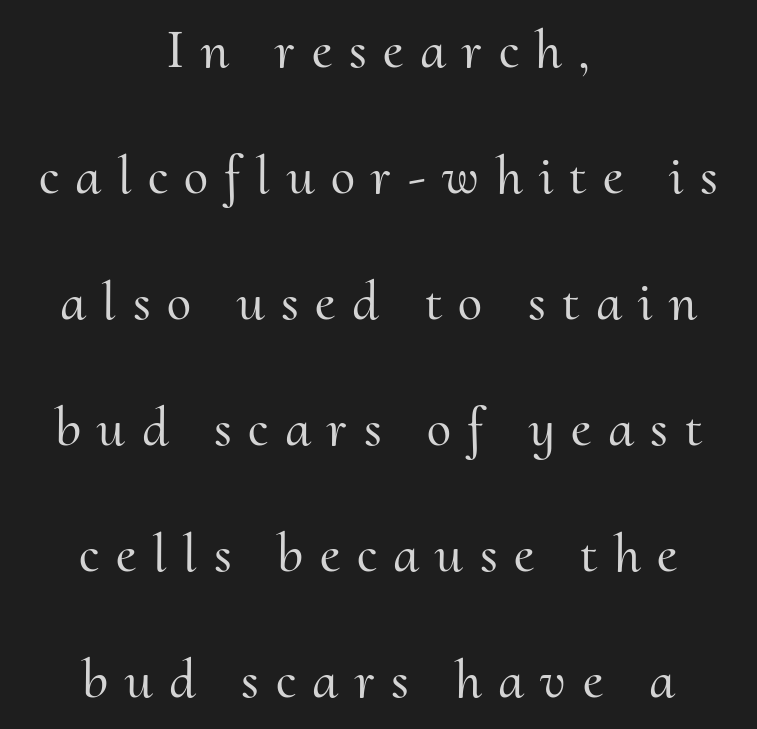
Looks like regular typesetting: each glyph gets only the width it needs. The specimen omits any rule beneath the text block's lines. Classification — serif. Ordinary non-slanted type is in use. Horizontal alignment here is central, giving a formal, balanced look. Leading: increased.
